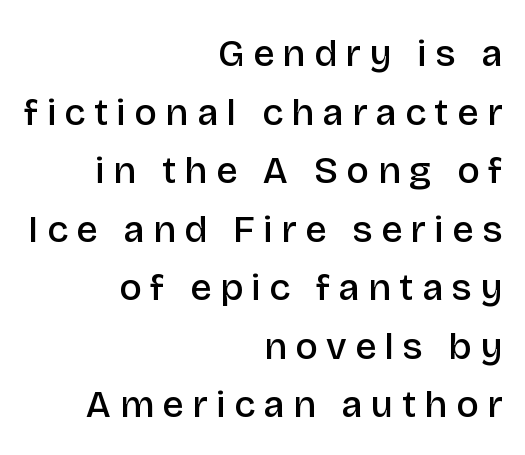
The image shows 38 px semibold sans-serif type, upright; set right-aligned, normal line spacing (1.54x), unusually wide letter spacing (+0.22 em), not underlined; low stroke contrast and a large x-height.
